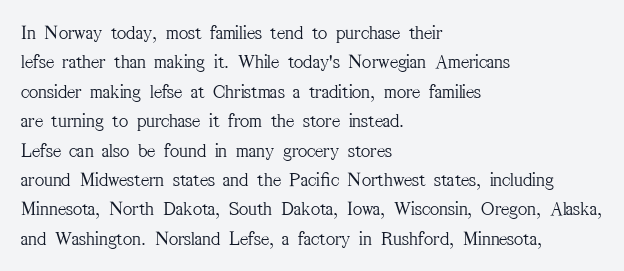
Q: Is the text bold? A: No.
Q: Is the text italic (slanted)? A: No, it is upright.
Q: Is the text underlined? A: No.
Q: How is the paragraph aligned? A: Left-aligned.
Q: Is the spacing between letters normal or unusually wide? A: Normal.
Q: Is the spacing between lines tight, normal or loose? A: Normal.
